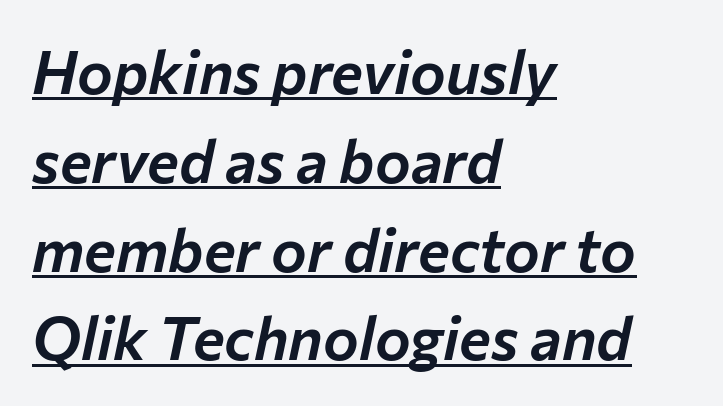
{"italic": "yes", "lean": "right", "slant_degrees": 12, "width": "normal", "stroke_contrast": "low", "x_height": "medium", "monospaced": "no", "underline": "yes", "align": "left", "line_spacing": "normal", "line_spacing_ratio": 1.48, "letter_spacing": "normal", "letter_spacing_em": 0.0, "glyph_px": 60}
